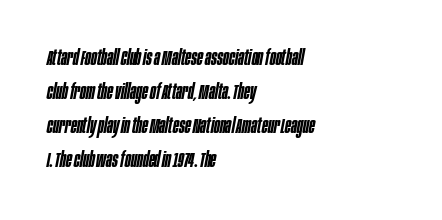
The lettering tilts uniformly, giving the passage an italic look. Every row of glyphs begins at an identical x-position on the left. Quick note: underline off. Inter-character spacing is left at the font's built-in metrics. If you measured baseline to baseline, you'd find a middling distance. Stems and bowls a touch heavier than normal — semibold.
